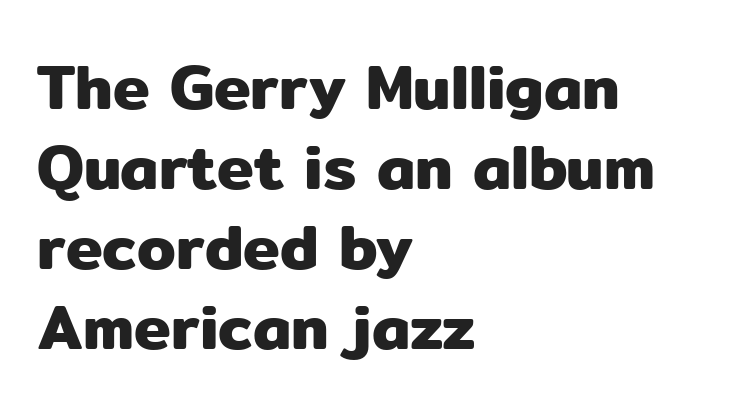
You could not count columns in this text — the font is proportionally spaced. Standard letterfit; no display-style spreading of the glyphs. Just letters on the line, the space beneath them empty. Reading down the block, your eye returns to a fixed left position each line.
